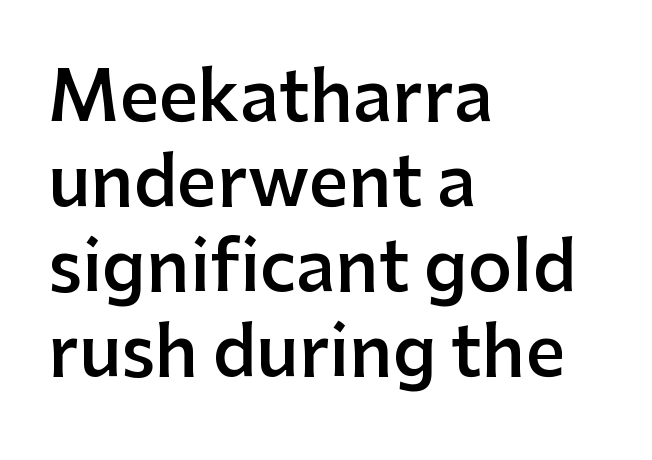
Q: Is the text bold? A: Semi-bold.
Q: Is the text italic (slanted)? A: No, it is upright.
Q: Is the typeface a serif or a sans-serif typeface? A: Sans-serif.
Q: Is the text underlined? A: No.
Q: How is the paragraph aligned? A: Left-aligned.
Q: Is the spacing between letters normal or unusually wide? A: Normal.
Q: Width (condensed, normal, or wide)? A: Normal.
Q: Stroke contrast? A: Low.
Q: x-height? A: Medium.
Q: Monospaced? A: No.
